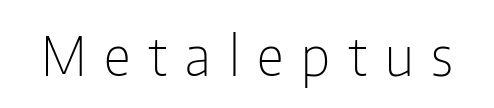
{"serif": "no", "italic": "no", "bold": "no", "weight": "light", "width": "condensed", "stroke_contrast": "low", "x_height": "medium", "monospaced": "no", "underline": "no", "letter_spacing": "wide", "letter_spacing_em": 0.33, "glyph_px": 54}
